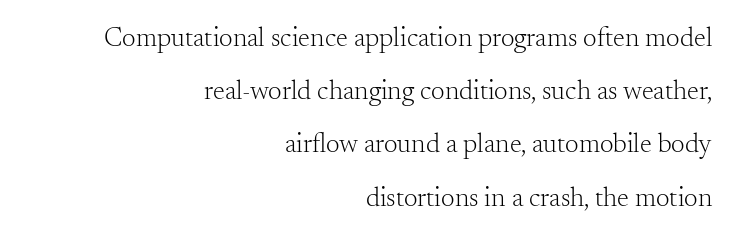
{"italic": "no", "bold": "no", "underline": "no", "align": "right", "line_spacing": "loose", "line_spacing_ratio": 1.97, "letter_spacing": "normal", "letter_spacing_em": 0.0, "glyph_px": 27}
